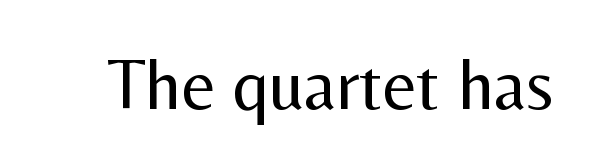
The image shows 72 px regular-weight sans-serif type, upright; set normal letter spacing, not underlined; medium stroke contrast and a medium x-height.
